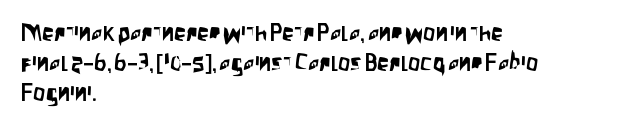
{"italic": "no", "underline": "no", "align": "left", "line_spacing_ratio": 1.24, "letter_spacing": "normal", "letter_spacing_em": 0.0, "glyph_px": 24}
